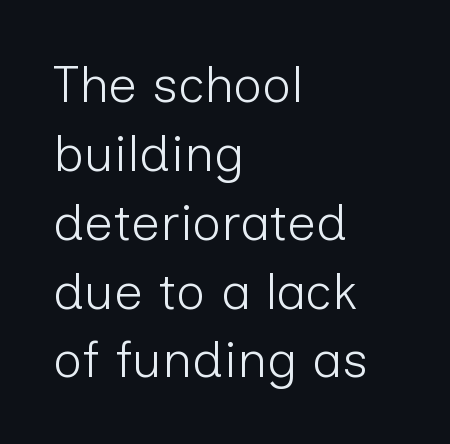
The image shows 51 px light sans-serif type, upright; set left-aligned, normal line spacing (1.35x), normal letter spacing, not underlined; low stroke contrast and a medium x-height.
